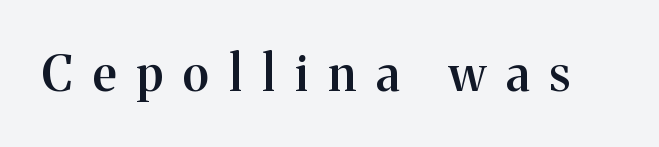
The image shows 49 px semibold serif type, upright; set unusually wide letter spacing (+0.42 em), not underlined; medium stroke contrast and a medium x-height.
